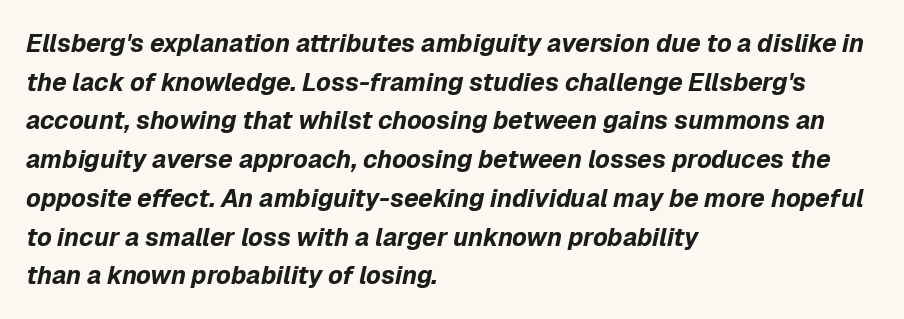
The image shows 25 px bold type, italic (leaning right); set left-aligned, normal line spacing (1.55x), normal letter spacing, not underlined.
